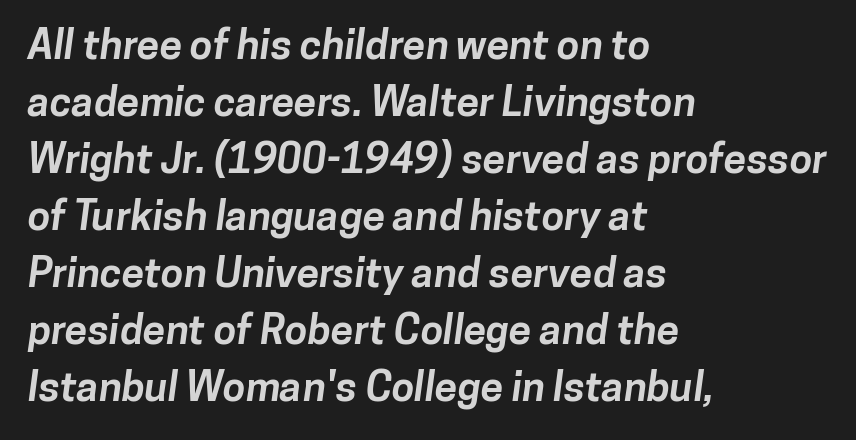
Q: Is the text bold? A: Yes.
Q: Is the typeface a serif or a sans-serif typeface? A: Sans-serif.
Q: Is the text underlined? A: No.
Q: How is the paragraph aligned? A: Left-aligned.
Q: Is the spacing between letters normal or unusually wide? A: Normal.
Q: Is the spacing between lines tight, normal or loose? A: Normal.
Q: Width (condensed, normal, or wide)? A: Normal.
Q: Stroke contrast? A: Low.
Q: x-height? A: Medium.
Q: Monospaced? A: No.
